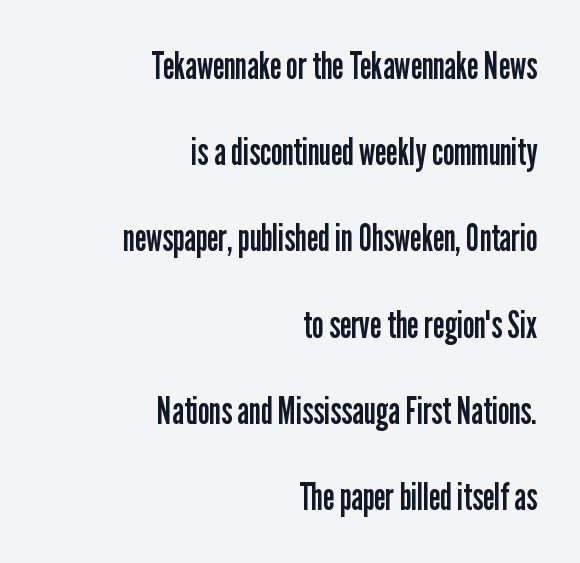
{"serif": "no", "italic": "no", "bold": "no", "weight": "regular", "width": "condensed", "stroke_contrast": "low", "x_height": "medium", "monospaced": "no", "underline": "no", "align": "right", "line_spacing": "loose", "line_spacing_ratio": 2.33, "letter_spacing": "normal", "letter_spacing_em": 0.0, "glyph_px": 37}
